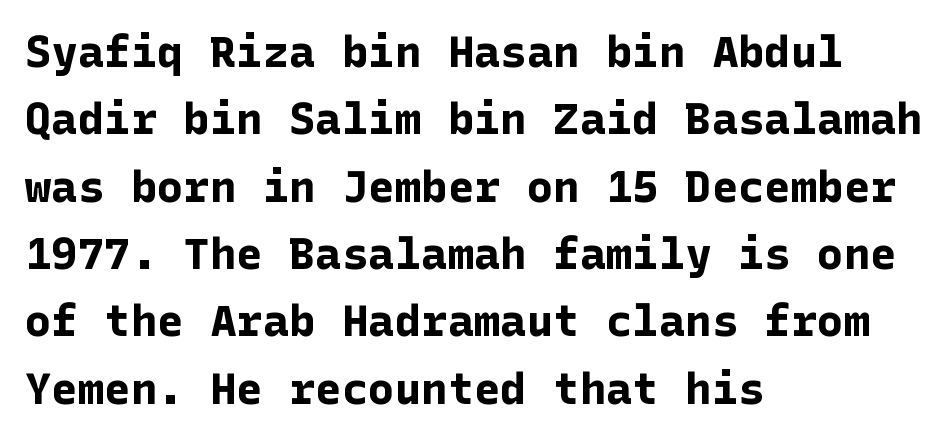
Q: Is the text bold? A: Yes.
Q: Is the text italic (slanted)? A: No, it is upright.
Q: Is the typeface a serif or a sans-serif typeface? A: Sans-serif.
Q: Is the text underlined? A: No.
Q: How is the paragraph aligned? A: Left-aligned.
Q: Is the spacing between letters normal or unusually wide? A: Normal.
Q: Is the spacing between lines tight, normal or loose? A: Normal.
Q: Width (condensed, normal, or wide)? A: Normal.
Q: Stroke contrast? A: Low.
Q: x-height? A: Medium.
